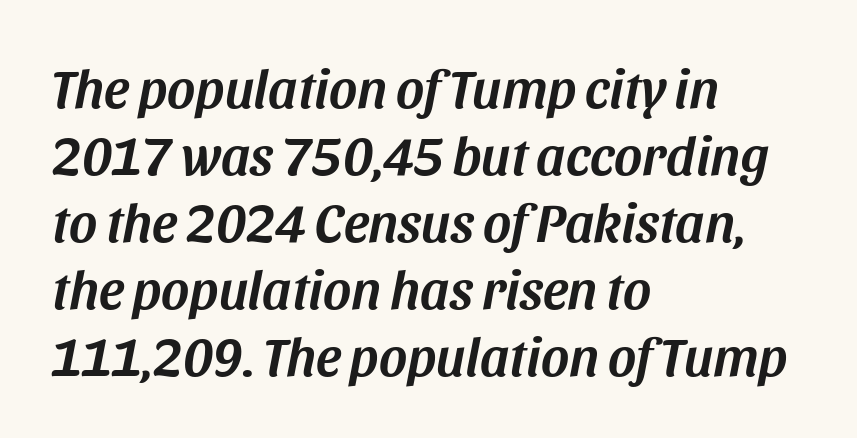
Caption: standard tracking, unaltered. This sample has the flowing, uneven cadence of proportional lettering. The area under the type is left untouched. The lines are quadded left. If you drew a line through each stem, it would be angled.
